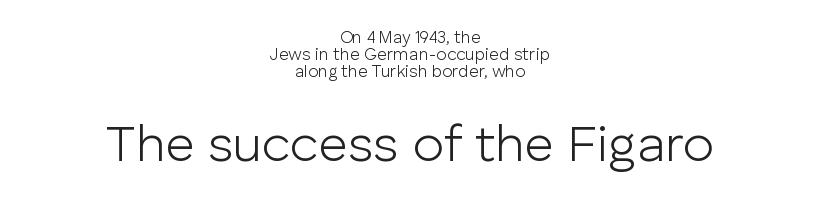
{"serif": "no", "italic": "no", "bold": "no", "weight": "light", "width": "normal", "stroke_contrast": "low", "x_height": "medium", "monospaced": "no", "underline": "no", "align": "center", "line_spacing": "tight", "line_spacing_ratio": 1.01, "letter_spacing": "normal", "letter_spacing_em": 0.0, "larger_block": "second", "size_ratio": 3.0, "glyph_px": 51}
